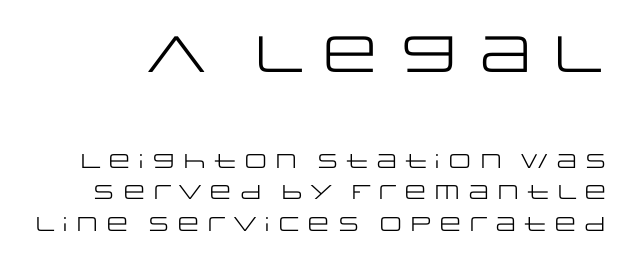
The image shows 51 px regular-weight, wide sans-serif type, upright; set normal line spacing (1.57x), normal letter spacing, not underlined; the first (top) block is 2.55x larger; low stroke contrast and a large x-height.
